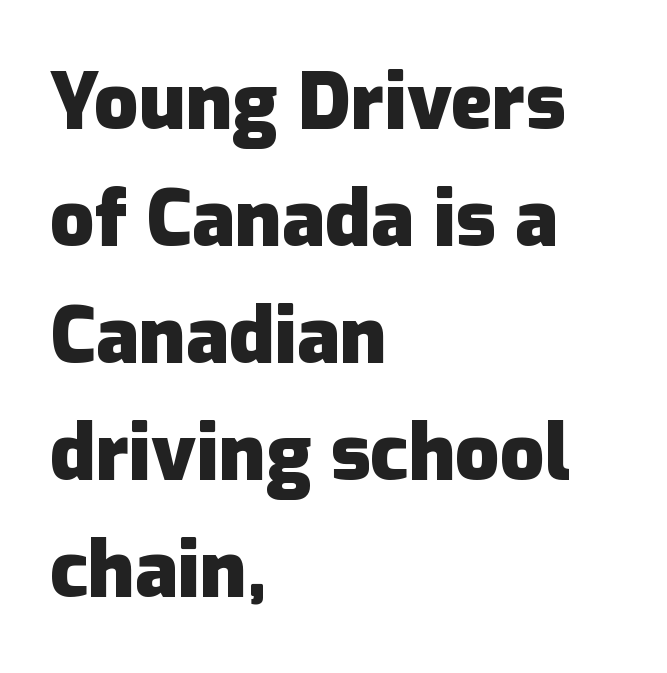
The image shows 78 px heavy sans-serif type, upright; set left-aligned, normal line spacing (1.5x), normal letter spacing, not underlined; low stroke contrast and a medium x-height.
